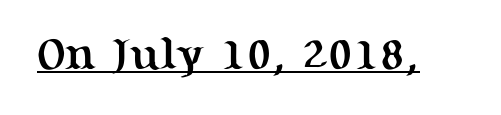
Q: Is the text bold? A: Yes.
Q: Is the text italic (slanted)? A: No, it is upright.
Q: Is the typeface a serif or a sans-serif typeface? A: Serif.
Q: Is the text underlined? A: Yes.
Q: Is the spacing between letters normal or unusually wide? A: Normal.
Q: Width (condensed, normal, or wide)? A: Normal.
Q: Stroke contrast? A: Medium.
Q: x-height? A: Medium.
Q: Monospaced? A: No.
